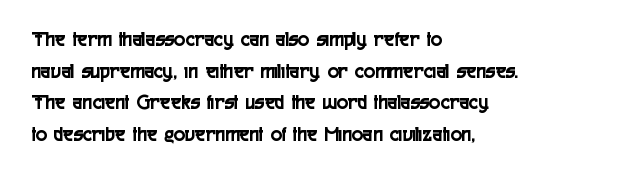
Has an underline been added? It has not. Do the letters lean? They stand straight. Notice how descenders clear the ascenders below comfortably — that's standard leading. The line texture is even and compact thanks to regular tracking.
